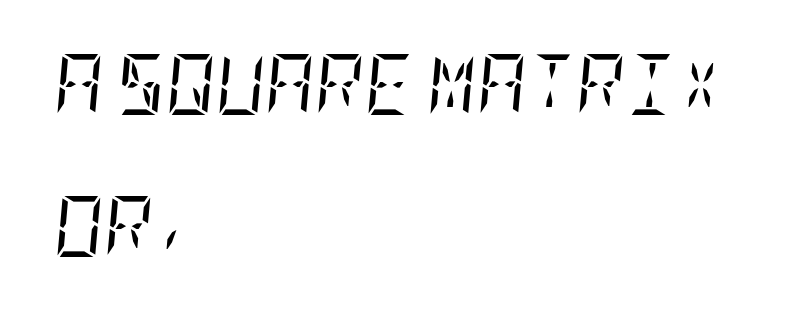
{"serif": "yes", "italic": "yes", "lean": "right", "slant_degrees": 5, "bold": "no", "weight": "regular", "width": "condensed", "stroke_contrast": "low", "x_height": "large", "underline": "no", "align": "left", "line_spacing": "loose", "line_spacing_ratio": 2.33, "letter_spacing": "normal", "letter_spacing_em": 0.0, "glyph_px": 61}
